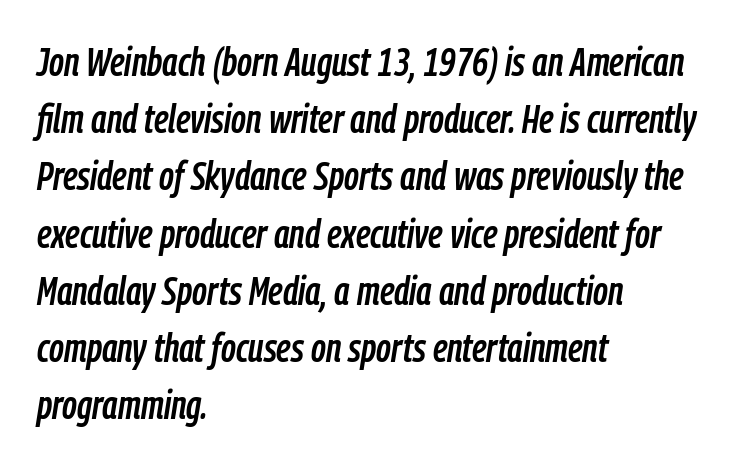
The horizontal fit of the characters is conventional and even. The whole block is typeset with a tilt. Notice how the passage keeps a crisp vertical edge on the left only. In terms of leading, this rendering sits right in the middle.
